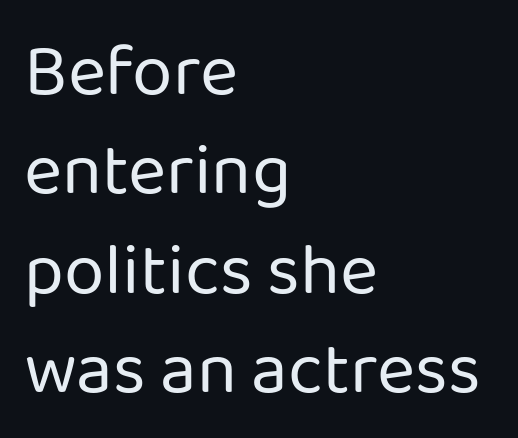
{"serif": "no", "italic": "no", "bold": "no", "weight": "regular", "width": "normal", "stroke_contrast": "low", "x_height": "medium", "monospaced": "no", "underline": "no", "align": "left", "line_spacing": "normal", "line_spacing_ratio": 1.36, "letter_spacing": "normal", "letter_spacing_em": 0.0, "glyph_px": 73}
